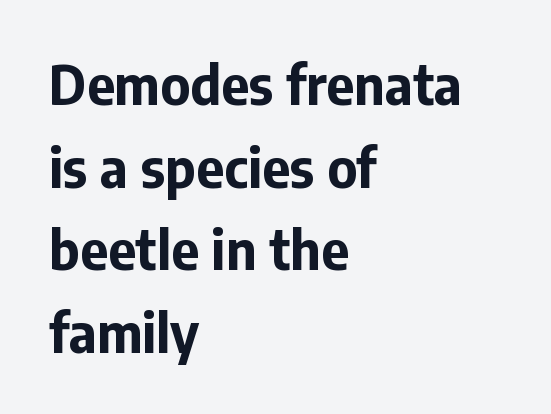
Q: Is the text bold? A: Yes.
Q: Is the text italic (slanted)? A: No, it is upright.
Q: Is the typeface a serif or a sans-serif typeface? A: Sans-serif.
Q: Is the text underlined? A: No.
Q: How is the paragraph aligned? A: Left-aligned.
Q: Is the spacing between letters normal or unusually wide? A: Normal.
Q: Is the spacing between lines tight, normal or loose? A: Normal.
Q: Width (condensed, normal, or wide)? A: Normal.
Q: Stroke contrast? A: Low.
Q: x-height? A: Medium.
Q: Monospaced? A: No.
